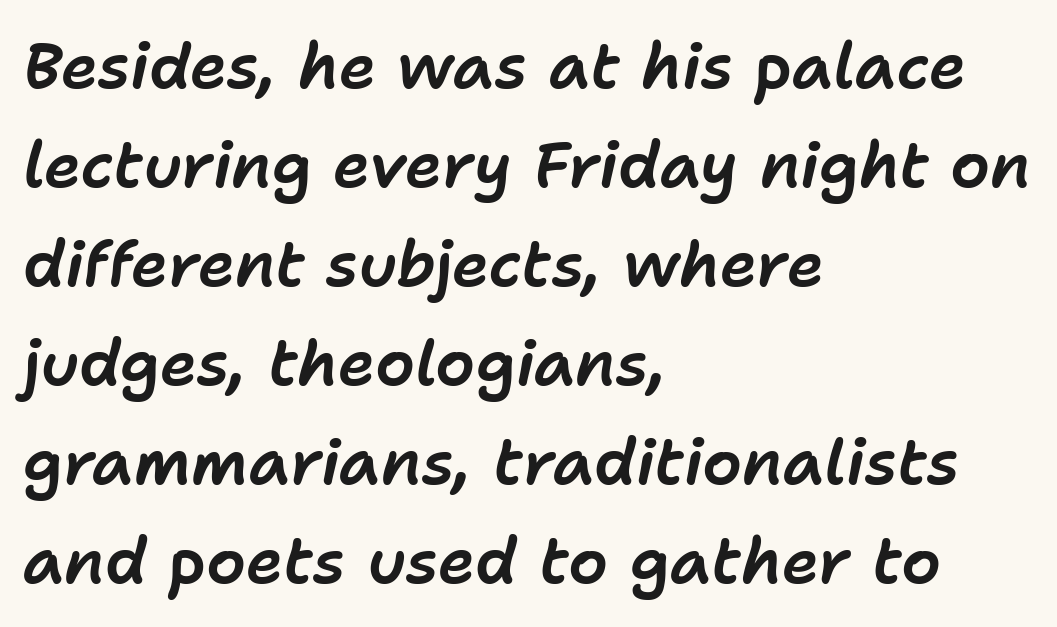
Q: Is the text italic (slanted)? A: Yes, it leans right by about 11 degrees.
Q: Is the text underlined? A: No.
Q: How is the paragraph aligned? A: Left-aligned.
Q: Is the spacing between letters normal or unusually wide? A: Normal.
Q: Is the spacing between lines tight, normal or loose? A: Normal.
Q: Width (condensed, normal, or wide)? A: Normal.
Q: Stroke contrast? A: Low.
Q: x-height? A: Medium.
Q: Monospaced? A: No.
